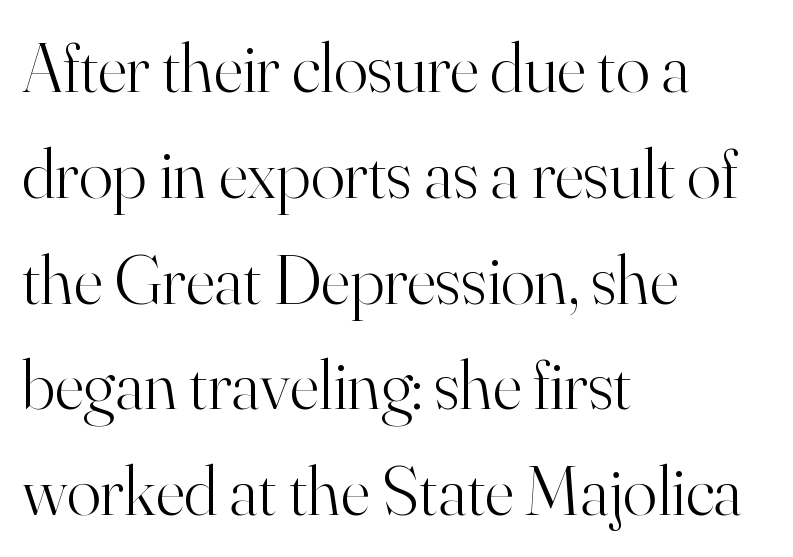
The image shows 71 px light serif type, upright; set left-aligned, normal line spacing (1.49x), normal letter spacing, not underlined; high stroke contrast and a small x-height.
